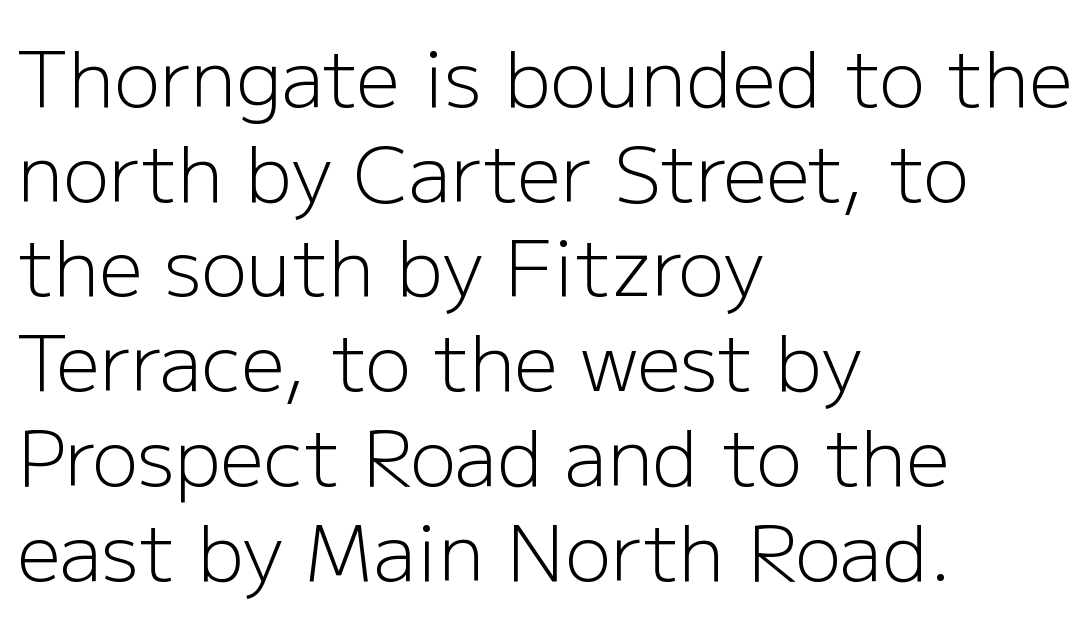
Counters stay open thanks to moderate or lighter strokes. A sans-serif font was chosen for this passage. These lines are rendered in a variable-pitch font. The letters stand upright; this is a roman face.
